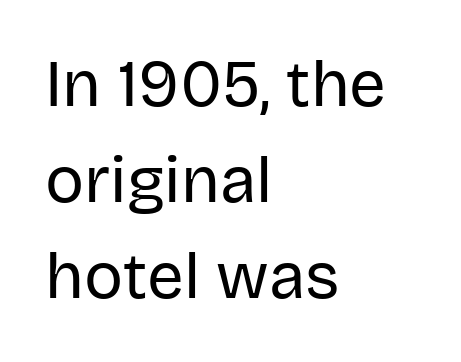
{"serif": "no", "italic": "no", "bold": "no", "weight": "regular", "width": "normal", "stroke_contrast": "low", "x_height": "large", "monospaced": "no", "underline": "no", "align": "left", "line_spacing": "normal", "line_spacing_ratio": 1.48, "letter_spacing": "normal", "letter_spacing_em": 0.0, "glyph_px": 65}
